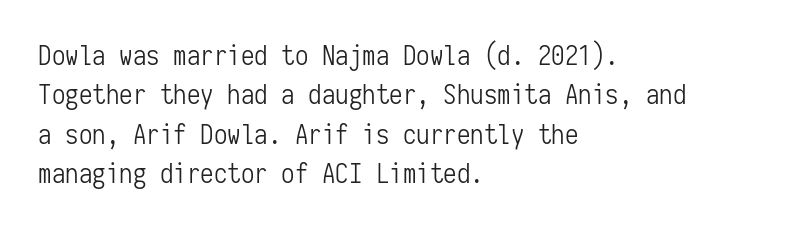
Quick note: not italic, upright. Is the stroke heavy? The answer is a plain regular-or-lighter. The setting favours the left margin, as ordinary paragraphs usually do. Has an underline been added? It has not. Tracking here is standard; glyphs follow each other at the usual distance. Line spacing here is normal.
